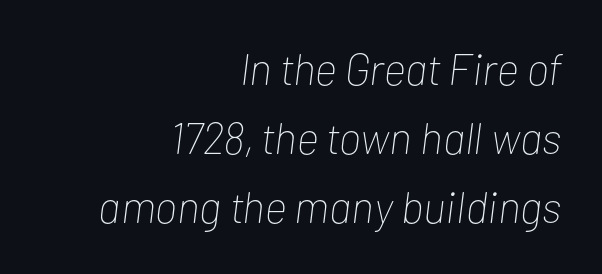
How are the letters spaced? Ordinarily, with no added tracking. Each stroke keeps to a modest, everyday thickness or less. Do the characters align in a grid? No, the font is proportional. Quick note: interline space is typical. Short and long lines alike share a common ending point at right.
